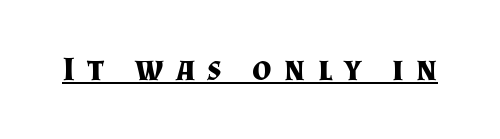
Is this a sans? No — the strokes have serifs. How heavy is the stroke? Heavy — this is a bold. This rendering widens character spacing well past its baseline value. You could not count columns in this text — the font is proportionally spaced.
